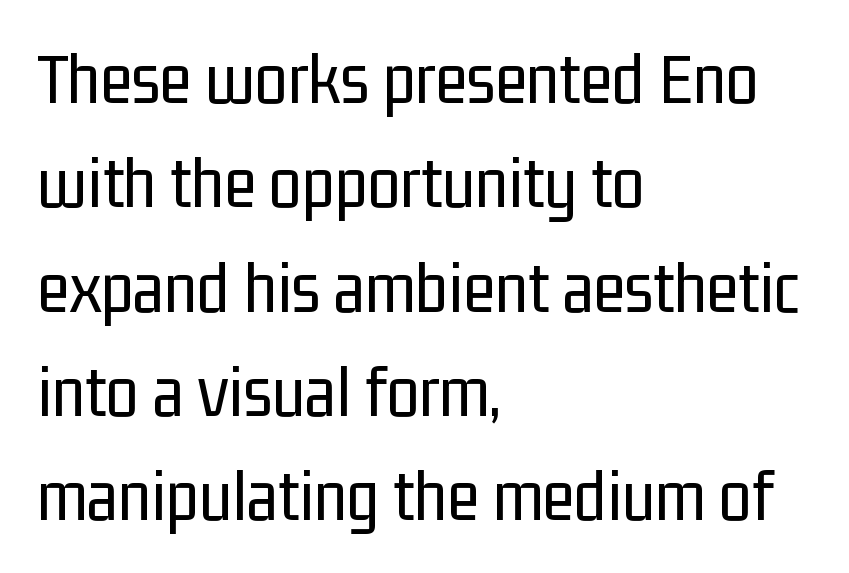
Q: Is the text bold? A: No.
Q: Is the text italic (slanted)? A: No, it is upright.
Q: Is the typeface a serif or a sans-serif typeface? A: Sans-serif.
Q: Is the text underlined? A: No.
Q: How is the paragraph aligned? A: Left-aligned.
Q: Is the spacing between letters normal or unusually wide? A: Normal.
Q: Is the spacing between lines tight, normal or loose? A: Normal.
Q: Width (condensed, normal, or wide)? A: Condensed.
Q: Stroke contrast? A: Low.
Q: x-height? A: Medium.
Q: Monospaced? A: No.
